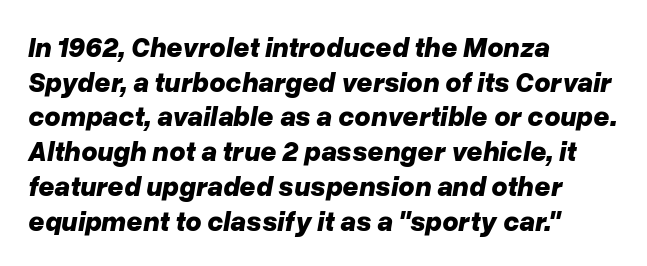
The image shows 28 px bold type, italic (leaning right); set left-aligned, line spacing 1.24x, normal letter spacing, not underlined; low stroke contrast and a medium x-height.
